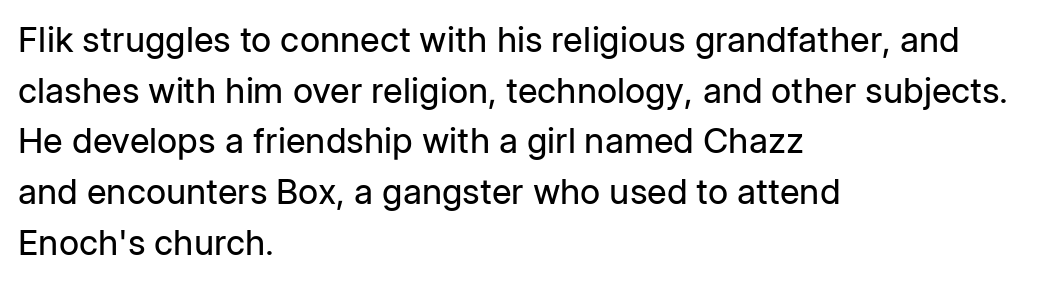
This sample uses an upright cut, with every glyph sitting square on the baseline. The strokes are not fattened; the text isn't bold. The words here are not underlined. Does the type have serifs? No, each stem ends abruptly.
